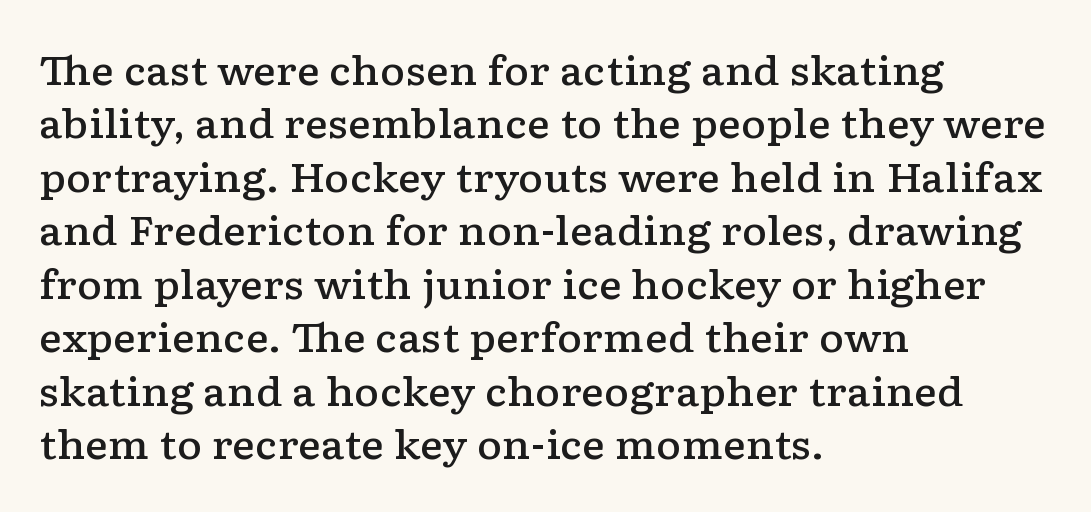
The image shows 39 px semibold, wide serif type, upright; set left-aligned, normal line spacing (1.37x), normal letter spacing, not underlined; low stroke contrast and a medium x-height.
